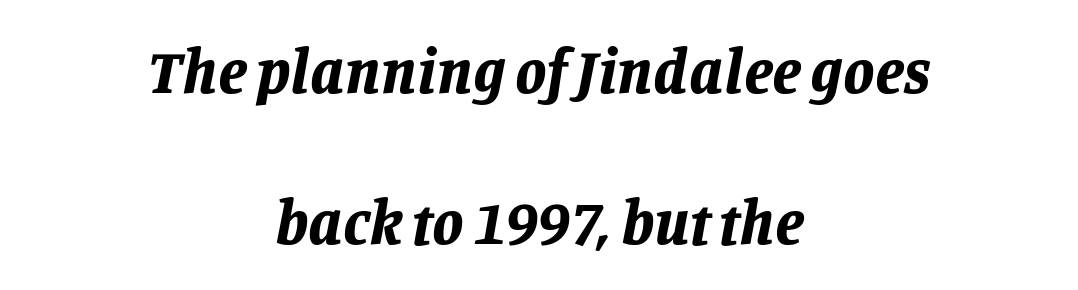
The image shows 63 px bold type, italic (leaning right); set centered, loose line spacing (2.39x), normal letter spacing, not underlined; low stroke contrast and a large x-height.
